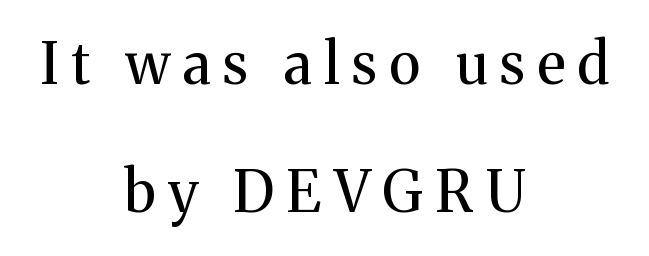
Honestly, the rows look like they've been pulled way apart. Each row of text sits above clean, open space. I'd call this a serif setting — the letters wear small feet. Unlike italic type, these characters show no tilt at all. A typesetter would call this proportional, since set widths differ per character. Ink coverage per letter is moderate at most.
